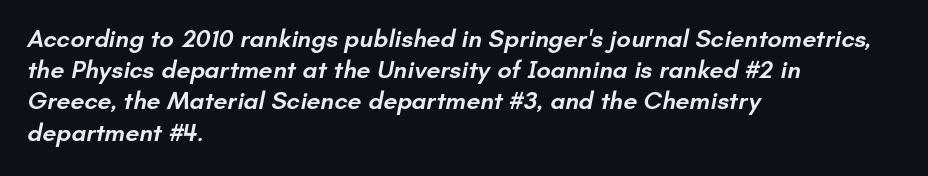
Q: Is the text bold? A: Semi-bold.
Q: Is the text underlined? A: No.
Q: How is the paragraph aligned? A: Left-aligned.
Q: Is the spacing between letters normal or unusually wide? A: Normal.
Q: Is the spacing between lines tight, normal or loose? A: Normal.
